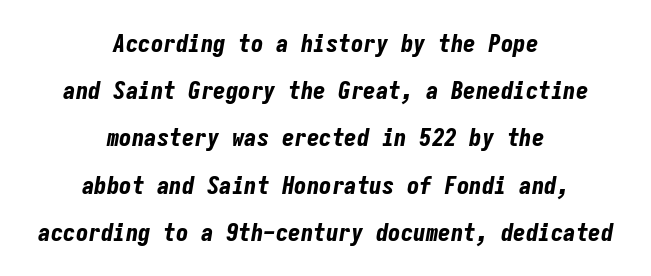
{"italic": "yes", "lean": "right", "slant_degrees": 9, "bold": "yes", "underline": "no", "align": "center", "line_spacing_ratio": 1.89, "letter_spacing": "normal", "letter_spacing_em": 0.0, "glyph_px": 25}
